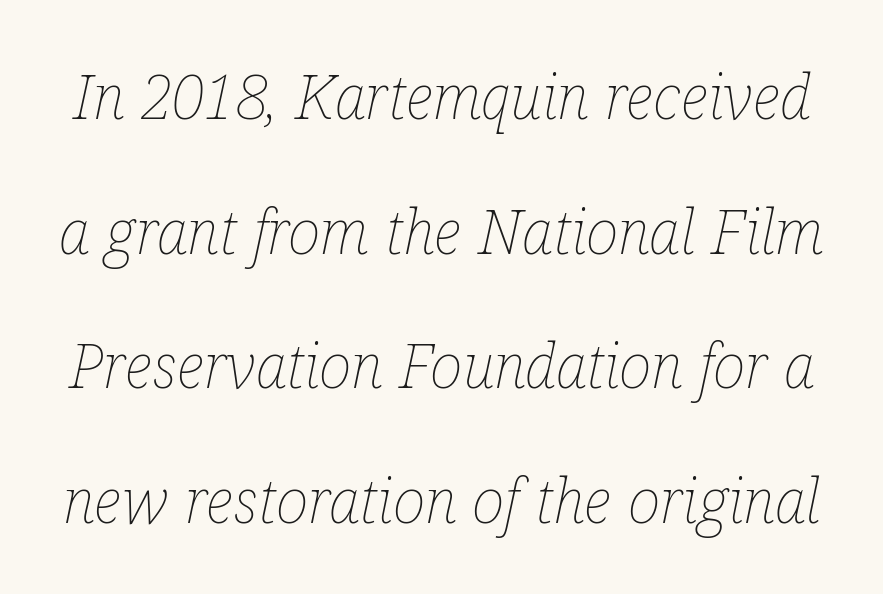
{"italic": "yes", "lean": "right", "slant_degrees": 12, "bold": "no", "weight": "thin", "width": "condensed", "stroke_contrast": "low", "x_height": "medium", "monospaced": "no", "underline": "no", "line_spacing": "loose", "line_spacing_ratio": 2.17, "letter_spacing": "normal", "letter_spacing_em": 0.0, "glyph_px": 62}
